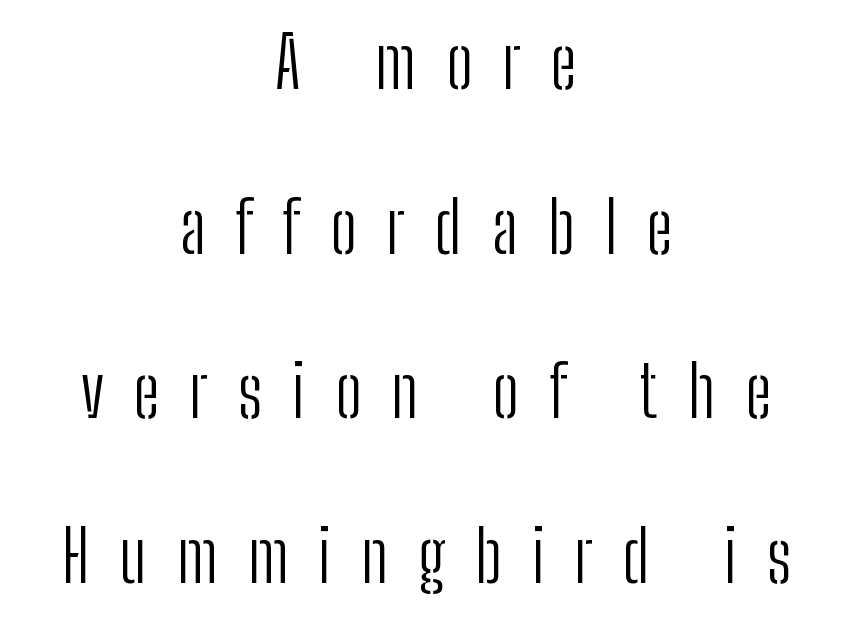
{"serif": "no", "italic": "no", "bold": "no", "weight": "light", "width": "condensed", "stroke_contrast": "low", "x_height": "medium", "monospaced": "no", "underline": "no", "align": "center", "line_spacing": "loose", "line_spacing_ratio": 2.32, "letter_spacing": "wide", "letter_spacing_em": 0.42, "glyph_px": 71}
